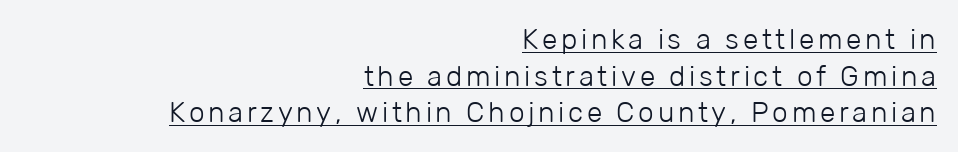
{"serif": "no", "italic": "no", "bold": "no", "weight": "light", "width": "normal", "stroke_contrast": "low", "x_height": "medium", "monospaced": "no", "underline": "yes", "align": "right", "line_spacing": "normal", "line_spacing_ratio": 1.31, "glyph_px": 28}
